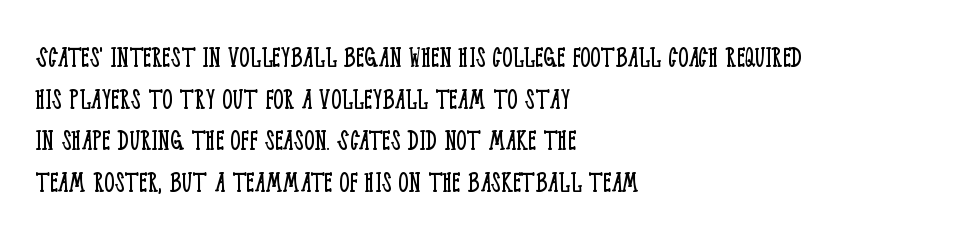
{"serif": "yes", "italic": "no", "bold": "no", "weight": "light", "width": "condensed", "stroke_contrast": "low", "x_height": "large", "monospaced": "no", "underline": "no", "align": "left", "line_spacing": "normal", "line_spacing_ratio": 1.3, "letter_spacing": "normal", "letter_spacing_em": 0.0, "glyph_px": 32}
